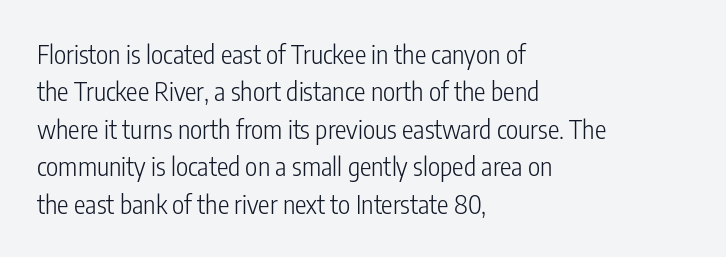
The image shows 26 px text type, upright; set left-aligned, normal line spacing (1.44x), normal letter spacing, not underlined.
